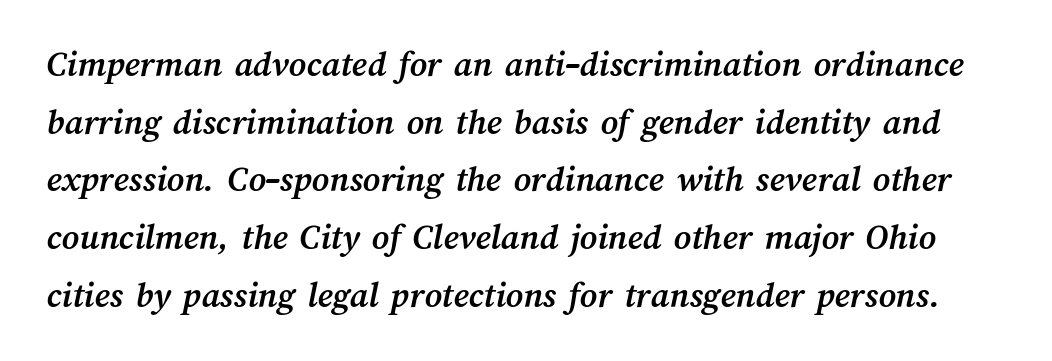
{"bold": "yes", "weight": "semibold", "width": "normal", "stroke_contrast": "medium", "x_height": "medium", "monospaced": "no", "underline": "no", "line_spacing": "normal", "line_spacing_ratio": 1.56, "letter_spacing": "normal", "letter_spacing_em": 0.0, "glyph_px": 37}
